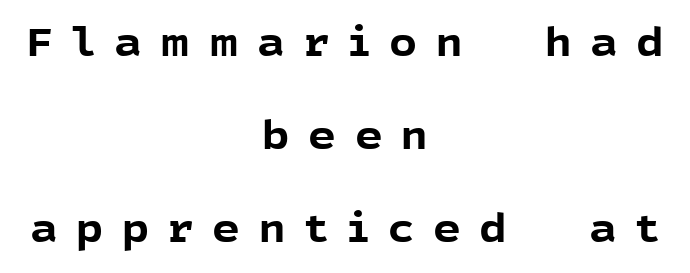
Short and long lines alike share a common midpoint. These words are printed bold, with thick strokes throughout. In terms of letterform style, serifs are entirely absent. The rendering inserts visible extra space after every character.
